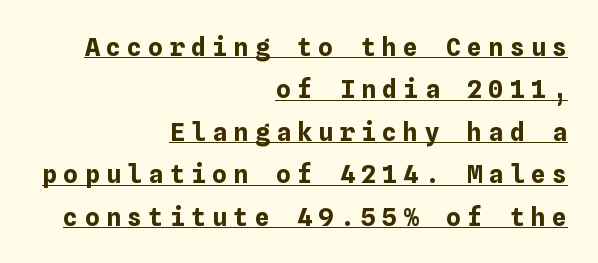
The image shows 25 px bold type, upright; set right-aligned, normal line spacing (1.7x), unusually wide letter spacing (+0.25 em), underlined.
